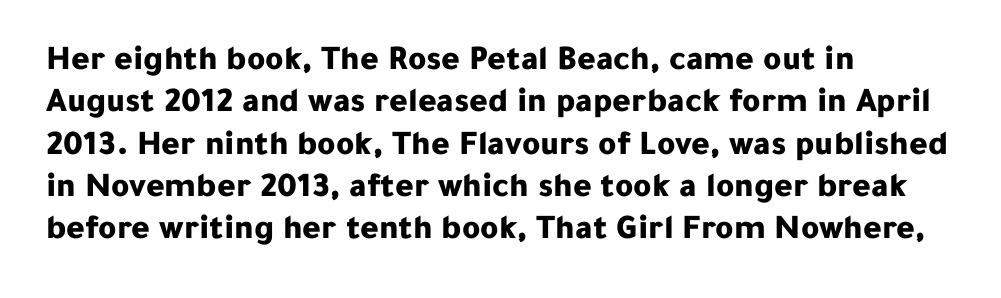
{"serif": "no", "italic": "no", "bold": "yes", "weight": "bold", "width": "normal", "stroke_contrast": "low", "x_height": "medium", "monospaced": "no", "underline": "no", "align": "left", "line_spacing_ratio": 1.21, "letter_spacing": "normal", "letter_spacing_em": 0.0, "glyph_px": 35}
